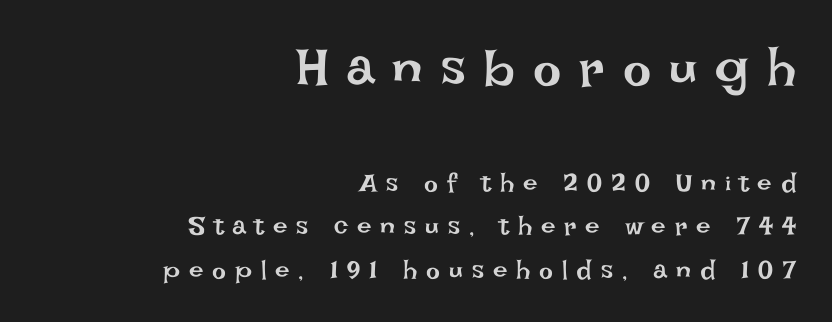
The image shows 53 px regular-weight type, upright; set right-aligned, normal line spacing (1.67x), unusually wide letter spacing (+0.34 em), not underlined; the first (top) block is 2.04x larger; low stroke contrast and a large x-height.
